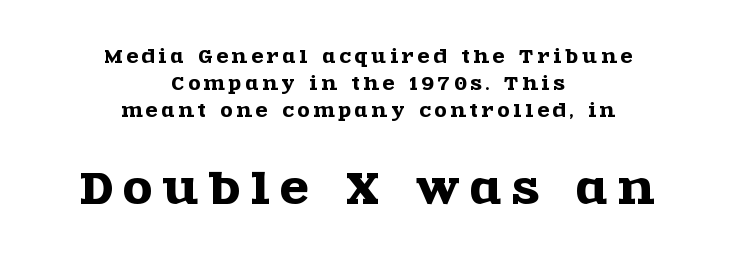
Nope, not italic — everything's standing straight. Do the characters align in a grid? No, the font is proportional. These lines are composed in type with serifs. The glyphs are unaccompanied by any horizontal stroke below them.
